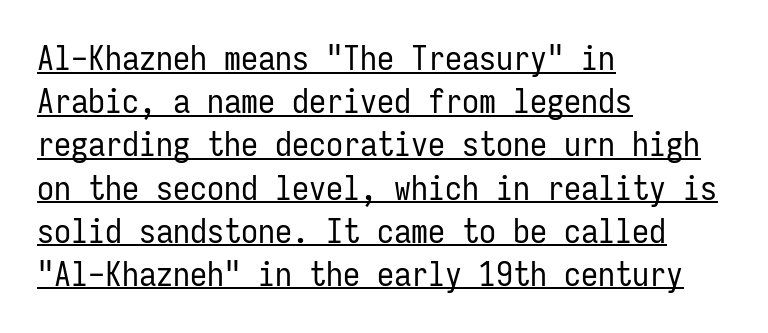
The image shows 34 px regular-weight, condensed sans-serif type, upright, monospaced; set left-aligned, normal line spacing (1.27x), normal letter spacing, underlined; low stroke contrast and a medium x-height.
